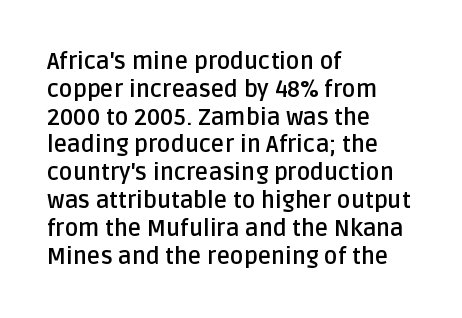
The image shows 23 px bold type, upright; set left-aligned, line spacing 1.21x, normal letter spacing, not underlined.
